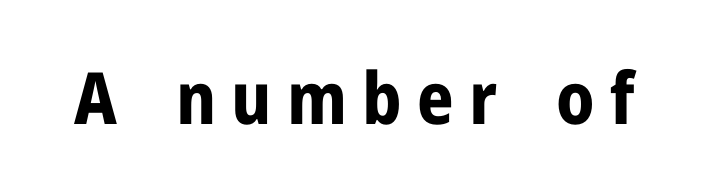
Grotesque or geometric, the face here clearly has no serifs. Descenders are the only things crossing below the line. Italic? Not at all — the glyphs are vertical. You could not count columns in this text — the font is proportionally spaced. Look at the stroke-to-counter ratio: heavy, a bold. What stands out about the letter spacing? Its width — letters are far apart.
